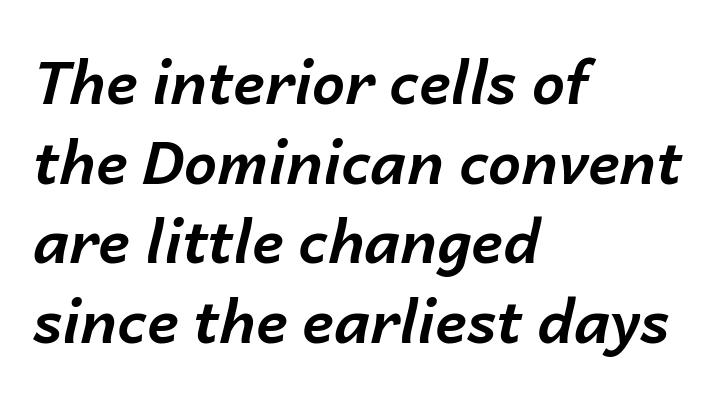
{"italic": "yes", "lean": "right", "slant_degrees": 14, "bold": "yes", "weight": "bold", "width": "normal", "stroke_contrast": "low", "x_height": "medium", "monospaced": "no", "underline": "no", "align": "left", "line_spacing": "normal", "line_spacing_ratio": 1.35, "letter_spacing": "normal", "letter_spacing_em": 0.0, "glyph_px": 59}
